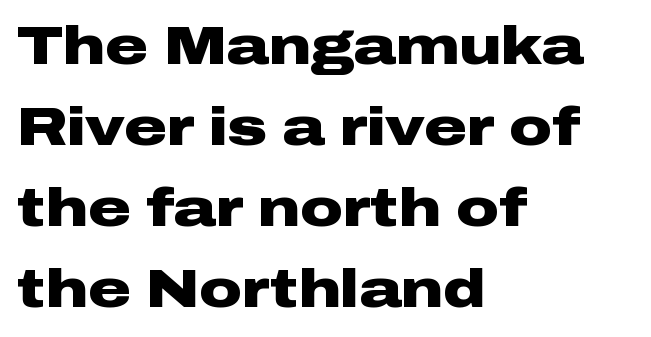
The image shows 53 px heavy, wide sans-serif type, upright; set left-aligned, normal line spacing (1.53x), normal letter spacing, not underlined; low stroke contrast and a medium x-height.
